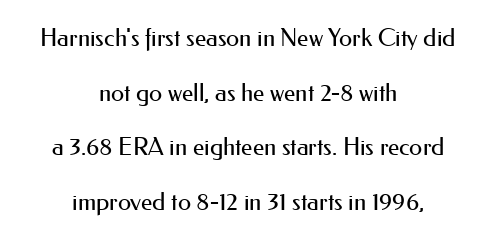
Q: Is the text bold? A: No.
Q: Is the text italic (slanted)? A: No, it is upright.
Q: Is the text underlined? A: No.
Q: How is the paragraph aligned? A: Centered.
Q: Is the spacing between letters normal or unusually wide? A: Normal.
Q: Is the spacing between lines tight, normal or loose? A: Loose.
